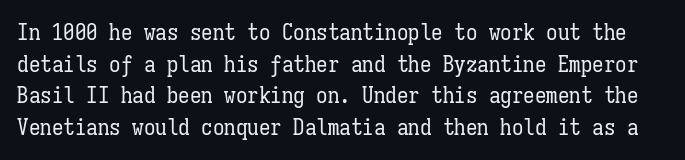
Q: Is the text bold? A: No.
Q: Is the text italic (slanted)? A: No, it is upright.
Q: Is the text underlined? A: No.
Q: Is the spacing between letters normal or unusually wide? A: Normal.
Q: Is the spacing between lines tight, normal or loose? A: Normal.
